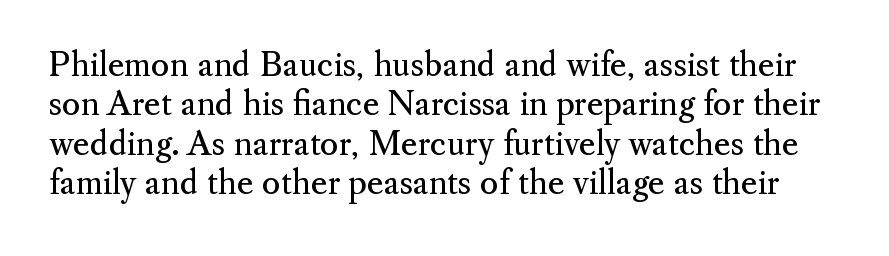
Q: Is the text bold? A: No.
Q: Is the text italic (slanted)? A: No, it is upright.
Q: Is the typeface a serif or a sans-serif typeface? A: Serif.
Q: Is the text underlined? A: No.
Q: Is the spacing between letters normal or unusually wide? A: Normal.
Q: Width (condensed, normal, or wide)? A: Normal.
Q: Stroke contrast? A: Medium.
Q: x-height? A: Small.
Q: Monospaced? A: No.
